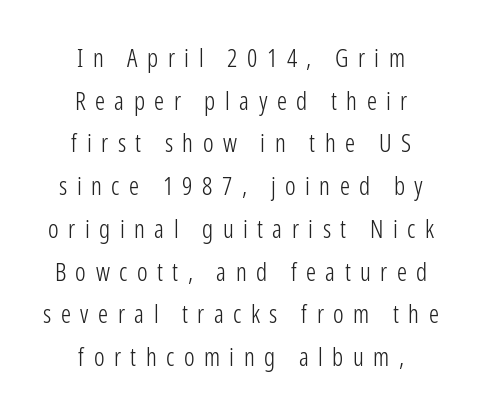
{"italic": "no", "bold": "no", "underline": "no", "align": "center", "line_spacing_ratio": 1.71, "letter_spacing": "wide", "letter_spacing_em": 0.38, "glyph_px": 25}
